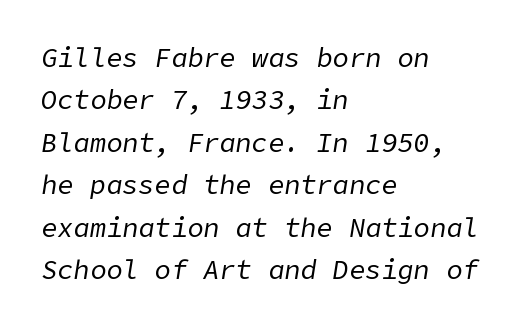
{"italic": "yes", "lean": "right", "slant_degrees": 9, "bold": "no", "underline": "no", "align": "left", "line_spacing": "normal", "line_spacing_ratio": 1.57, "letter_spacing": "normal", "letter_spacing_em": 0.0, "glyph_px": 27}
